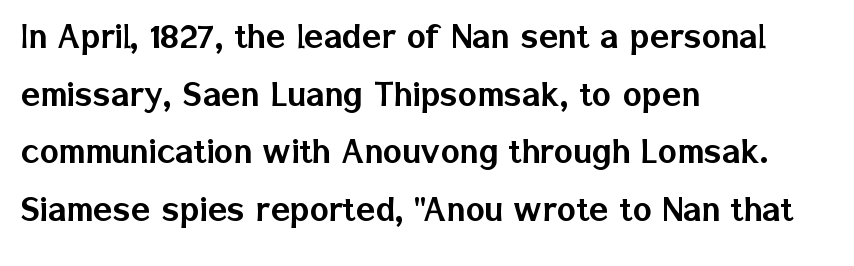
The image shows 40 px sans-serif type, upright; set left-aligned, normal line spacing (1.44x), normal letter spacing, not underlined; low stroke contrast and a medium x-height.
